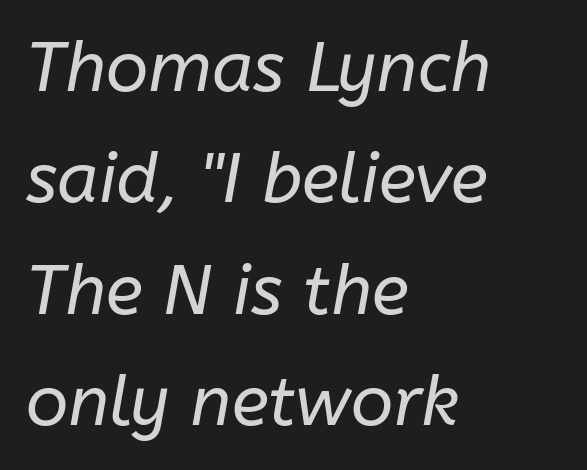
Tracking here is standard; glyphs follow each other at the usual distance. These lines sit exactly where default settings would place them. Descender tails drop into unmarked territory. On a weight scale, this lands at 450 or below. Casual observation: everything's shoved over to the left. Looks like regular typesetting: each glyph gets only the width it needs.
